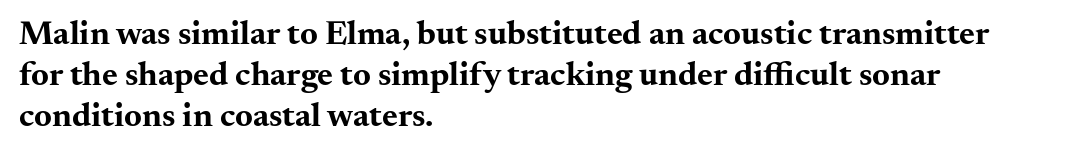
The image shows 34 px bold, wide serif type, upright; set left-aligned, line spacing 1.21x, normal letter spacing, not underlined; medium stroke contrast and a small x-height.
